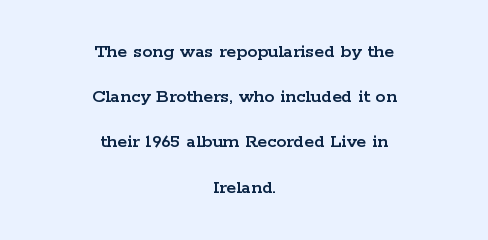
{"italic": "no", "underline": "no", "align": "center", "line_spacing": "loose", "line_spacing_ratio": 2.26, "letter_spacing": "normal", "letter_spacing_em": 0.0, "glyph_px": 20}
